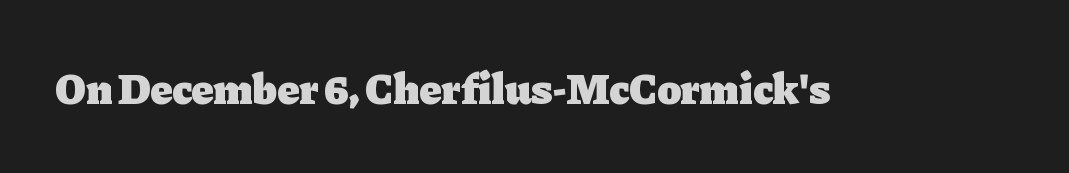
Note the varied advance widths — an 'i' is clearly narrower than an 'm'. Notice how thick the strokes are: this is what a full bold looks like. Notice how the stems are strictly vertical — no italics here. Lines of text with bare space underneath. The type family on display is of the serif kind.
